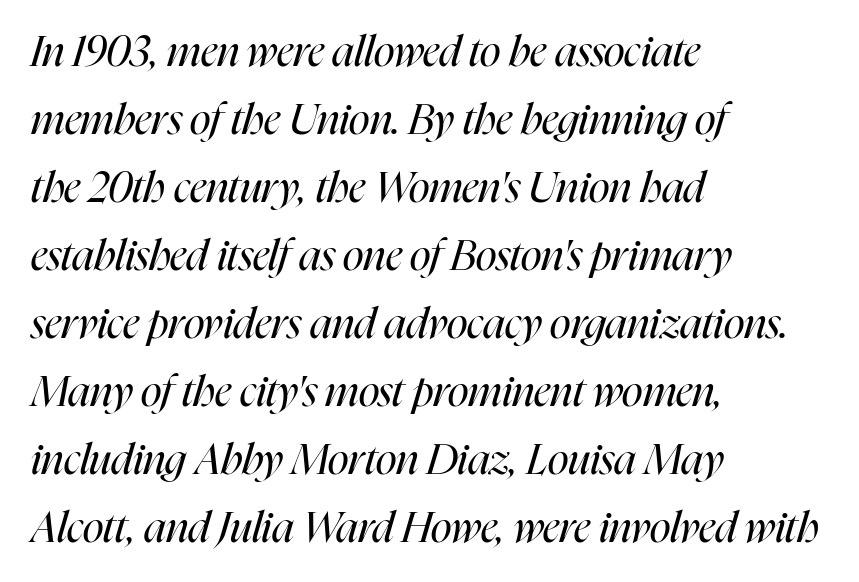
{"italic": "yes", "lean": "right", "slant_degrees": 16, "bold": "no", "weight": "regular", "width": "condensed", "stroke_contrast": "high", "x_height": "medium", "monospaced": "no", "underline": "no", "align": "left", "line_spacing": "normal", "line_spacing_ratio": 1.58, "letter_spacing": "normal", "letter_spacing_em": 0.0, "glyph_px": 43}
